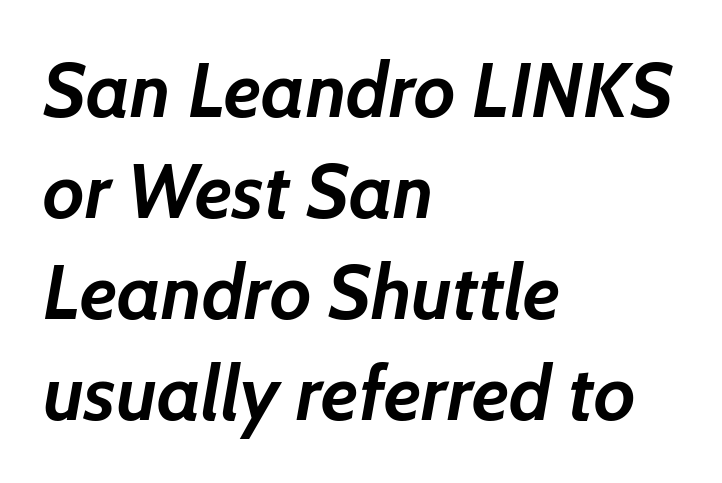
{"italic": "yes", "lean": "right", "slant_degrees": 7, "bold": "yes", "weight": "semibold", "width": "normal", "stroke_contrast": "low", "x_height": "medium", "monospaced": "no", "underline": "no", "align": "left", "line_spacing": "normal", "line_spacing_ratio": 1.33, "letter_spacing": "normal", "letter_spacing_em": 0.0, "glyph_px": 76}
